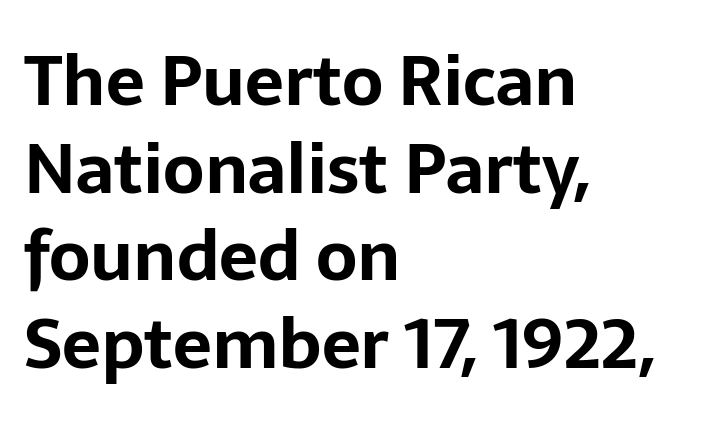
{"serif": "no", "italic": "no", "bold": "yes", "weight": "bold", "width": "normal", "stroke_contrast": "low", "x_height": "medium", "monospaced": "no", "underline": "no", "align": "left", "line_spacing": "normal", "line_spacing_ratio": 1.27, "letter_spacing": "normal", "letter_spacing_em": 0.0, "glyph_px": 69}
